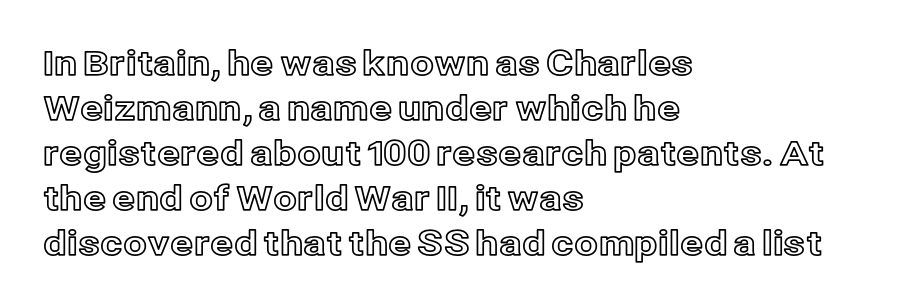
{"italic": "no", "width": "normal", "x_height": "medium", "monospaced": "no", "underline": "no", "align": "left", "line_spacing": "normal", "line_spacing_ratio": 1.32, "letter_spacing": "normal", "letter_spacing_em": 0.0, "glyph_px": 34}
